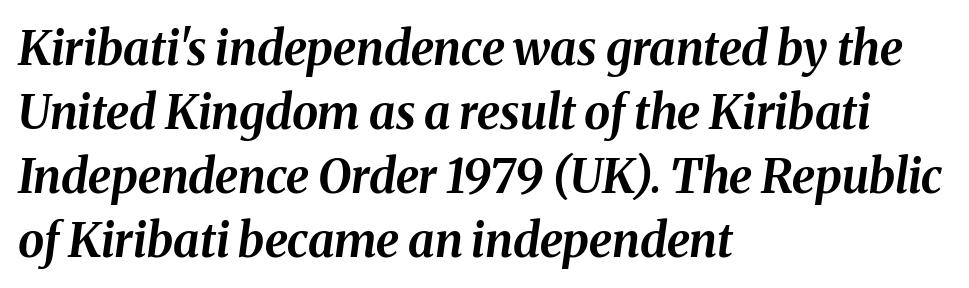
The image shows 47 px bold type, italic (leaning right); set left-aligned, normal line spacing (1.36x), normal letter spacing, not underlined; medium stroke contrast and a medium x-height.
